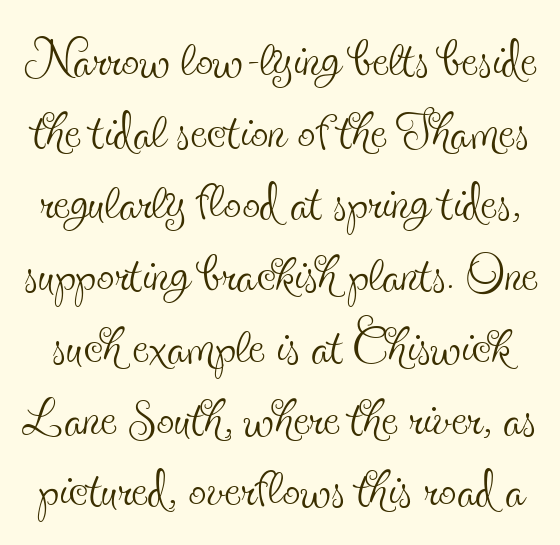
{"serif": "yes", "bold": "no", "weight": "thin", "width": "condensed", "x_height": "small", "monospaced": "no", "underline": "no", "line_spacing": "tight", "line_spacing_ratio": 1.01, "letter_spacing": "normal", "letter_spacing_em": 0.0, "glyph_px": 71}
